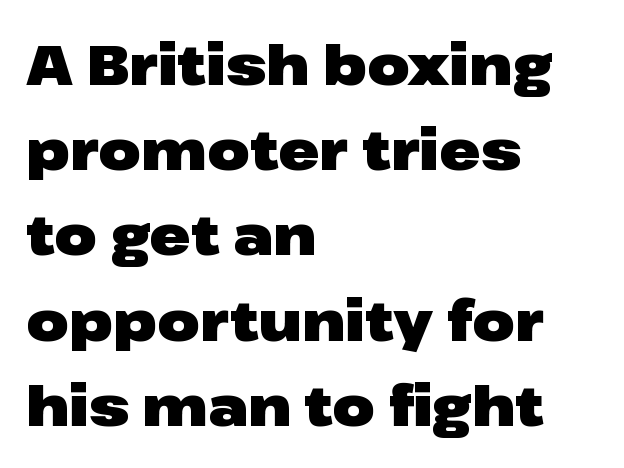
Q: Is the text bold? A: Yes.
Q: Is the text italic (slanted)? A: No, it is upright.
Q: Is the typeface a serif or a sans-serif typeface? A: Sans-serif.
Q: Is the text underlined? A: No.
Q: How is the paragraph aligned? A: Left-aligned.
Q: Is the spacing between letters normal or unusually wide? A: Normal.
Q: Is the spacing between lines tight, normal or loose? A: Normal.
Q: Width (condensed, normal, or wide)? A: Wide.
Q: Stroke contrast? A: Low.
Q: x-height? A: Medium.
Q: Monospaced? A: No.
